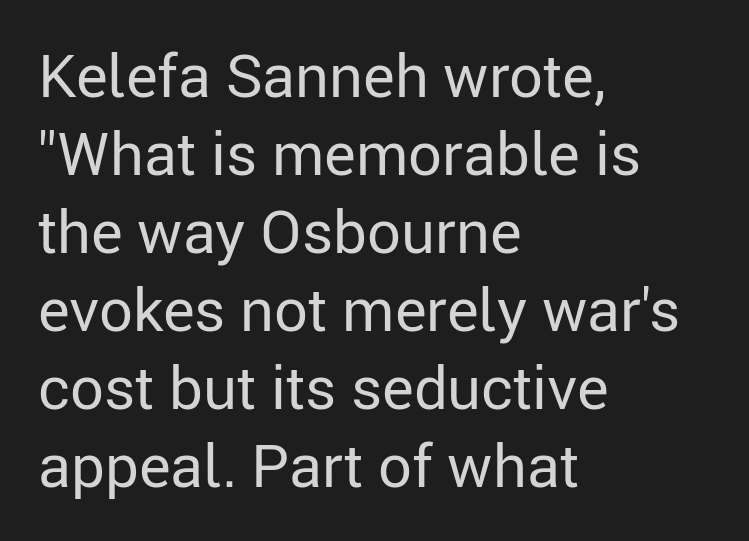
The image shows 60 px regular-weight sans-serif type, upright; set left-aligned, normal line spacing (1.3x), normal letter spacing, not underlined; low stroke contrast and a medium x-height.
